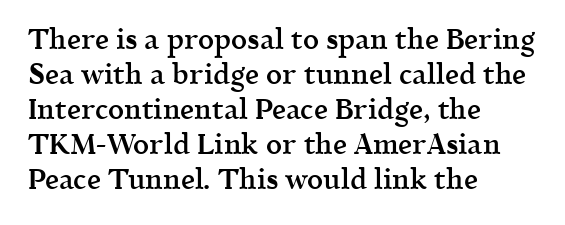
The image shows 28 px semibold serif type, upright; set left-aligned, normal line spacing (1.25x), normal letter spacing, not underlined; a medium x-height.
